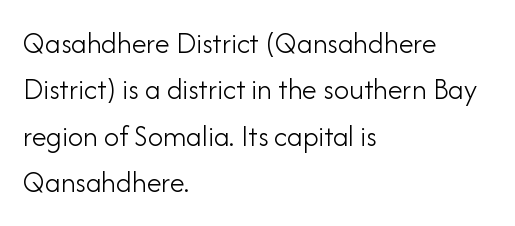
Q: Is the text bold? A: No.
Q: Is the text italic (slanted)? A: No, it is upright.
Q: Is the typeface a serif or a sans-serif typeface? A: Sans-serif.
Q: Is the text underlined? A: No.
Q: How is the paragraph aligned? A: Left-aligned.
Q: Is the spacing between letters normal or unusually wide? A: Normal.
Q: Is the spacing between lines tight, normal or loose? A: Normal.
Q: Width (condensed, normal, or wide)? A: Normal.
Q: Stroke contrast? A: Low.
Q: x-height? A: Small.
Q: Monospaced? A: No.
